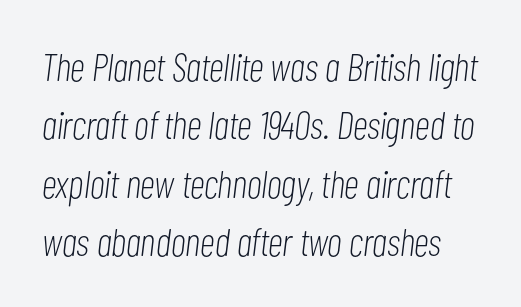
Q: Is the text bold? A: No.
Q: Is the text italic (slanted)? A: Yes, it leans right by about 7 degrees.
Q: Is the text underlined? A: No.
Q: Is the spacing between letters normal or unusually wide? A: Normal.
Q: Is the spacing between lines tight, normal or loose? A: Normal.
Q: Width (condensed, normal, or wide)? A: Condensed.
Q: Stroke contrast? A: Low.
Q: x-height? A: Medium.
Q: Monospaced? A: No.
